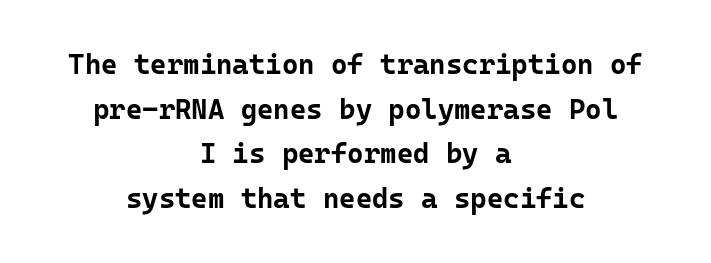
{"serif": "no", "italic": "no", "bold": "yes", "weight": "bold", "width": "normal", "stroke_contrast": "low", "x_height": "medium", "monospaced": "yes", "underline": "no", "align": "center", "line_spacing": "normal", "line_spacing_ratio": 1.59, "letter_spacing": "normal", "letter_spacing_em": 0.0, "glyph_px": 28}
